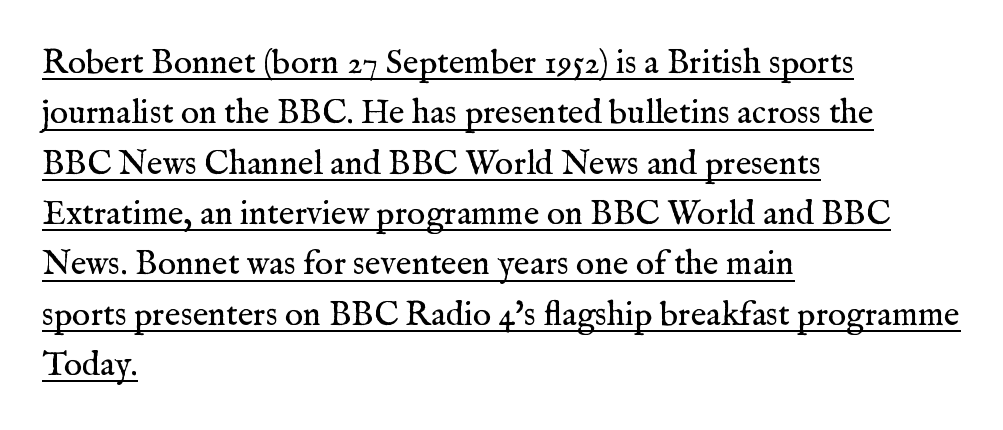
Q: Is the text bold? A: No.
Q: Is the text italic (slanted)? A: No, it is upright.
Q: Is the typeface a serif or a sans-serif typeface? A: Serif.
Q: Is the text underlined? A: Yes.
Q: How is the paragraph aligned? A: Left-aligned.
Q: Is the spacing between letters normal or unusually wide? A: Normal.
Q: Is the spacing between lines tight, normal or loose? A: Normal.
Q: Width (condensed, normal, or wide)? A: Normal.
Q: Stroke contrast? A: Medium.
Q: x-height? A: Medium.
Q: Monospaced? A: No.
